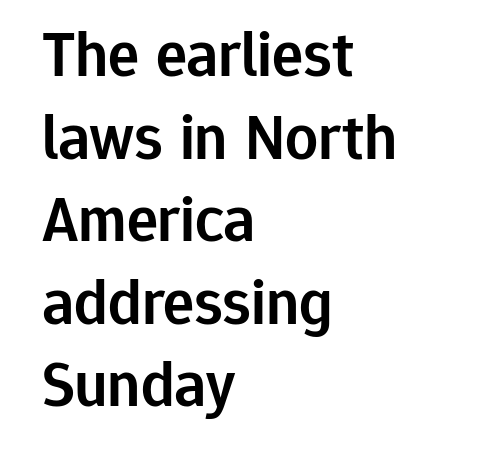
The lines are quadded left. The letters are semibold — heavier than regular but short of a full bold. These lines are rendered in a variable-pitch font. Does the lettering tilt? It doesn't — this is upright. Lines of text with bare space underneath. Baseline-to-baseline distance is the conventional proportion of letter height.
